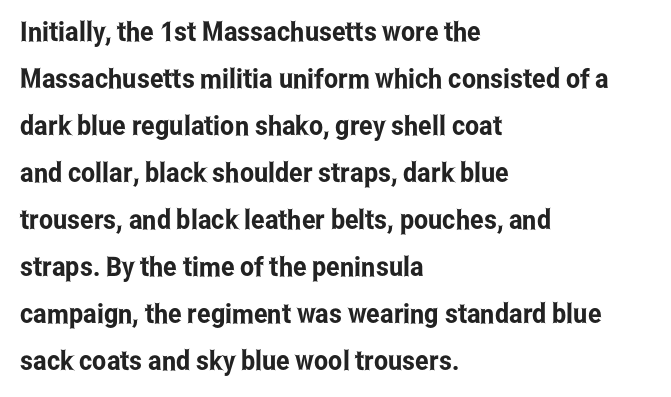
{"italic": "no", "underline": "no", "align": "left", "line_spacing_ratio": 1.74, "letter_spacing": "normal", "letter_spacing_em": 0.0, "glyph_px": 27}
